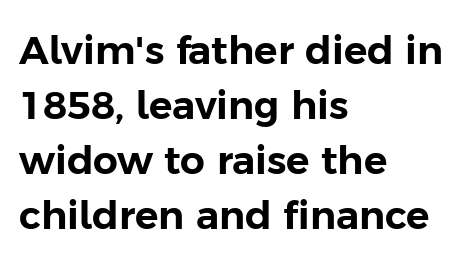
Note the varied advance widths — an 'i' is clearly narrower than an 'm'. The letterforms sit shoulder to shoulder at normal distance. Compared with a centered layout, this one pins lines to the left instead. The words here are not underlined.
